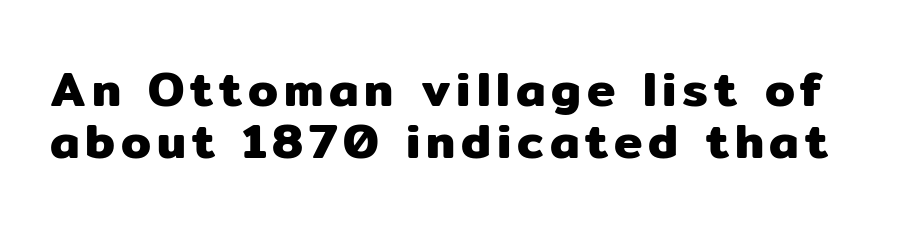
Q: Is the text italic (slanted)? A: No, it is upright.
Q: Is the typeface a serif or a sans-serif typeface? A: Sans-serif.
Q: Is the text underlined? A: No.
Q: Is the spacing between lines tight, normal or loose? A: Tight.
Q: Width (condensed, normal, or wide)? A: Normal.
Q: Stroke contrast? A: Low.
Q: x-height? A: Medium.
Q: Monospaced? A: No.
